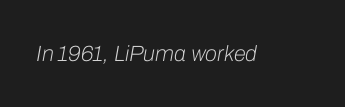
Descenders hang freely into open space. The axis of the letterforms is tilted away from vertical. Observe the ordinary spacing: letters are neighbours, not strangers. These glyphs show unthickened strokes, regular width or finer.
